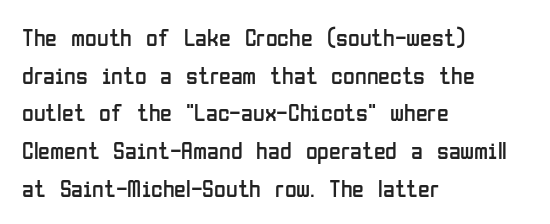
Q: Is the text bold? A: No.
Q: Is the text italic (slanted)? A: No, it is upright.
Q: Is the text underlined? A: No.
Q: How is the paragraph aligned? A: Left-aligned.
Q: Is the spacing between letters normal or unusually wide? A: Normal.
Q: Is the spacing between lines tight, normal or loose? A: Normal.
